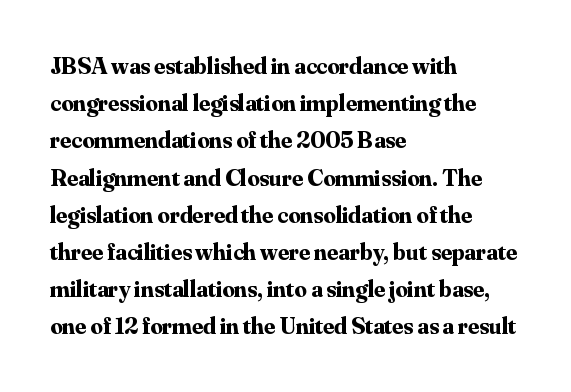
The passage shown has conventional tracking throughout. Underline: absent. The lines in this sample share a left origin and differ only in where they stop. These lines carry a lot of weight — the face is fully bold. Leading: standard. Characters remain perfectly vertical along every line.
